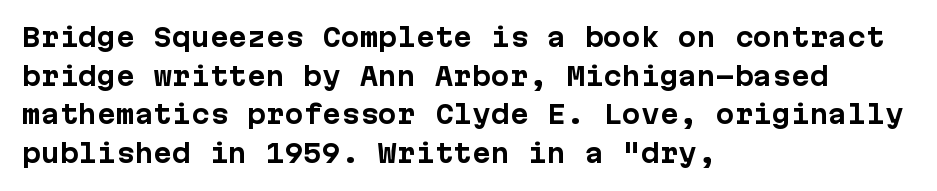
Lines of text with bare space underneath. Default kerning and tracking; the words read as compact shapes. Typeset ragged right — the left edge is the straight one. Regarding leading, the lines here are spaced in the standard way. Every stem runs plumb, perpendicular to the baseline.
